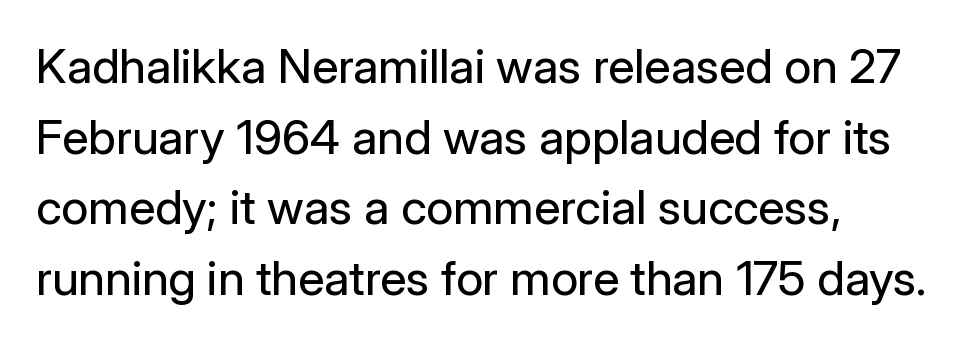
The image shows 48 px regular-weight sans-serif type, upright; set left-aligned, normal line spacing (1.47x), normal letter spacing, not underlined; low stroke contrast and a medium x-height.
